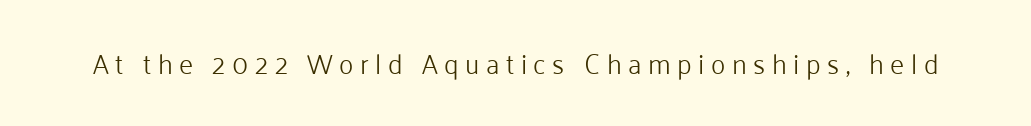
This sample uses expanded letter spacing, leaving extra air between glyphs. When letters stand straight like this, we call the style roman or upright. Is the type heavy? It reads as light-to-regular instead. Nobody drew a line under any word here.
